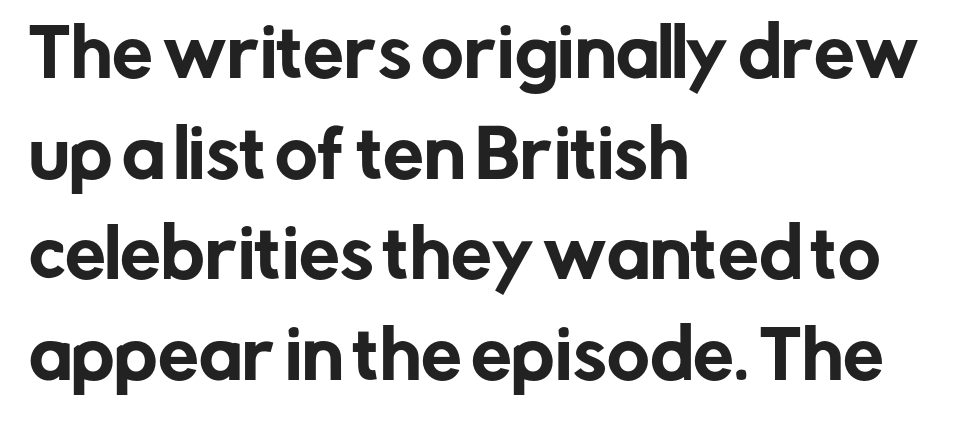
{"serif": "no", "italic": "no", "width": "normal", "stroke_contrast": "low", "x_height": "medium", "monospaced": "no", "underline": "no", "align": "left", "line_spacing": "normal", "line_spacing_ratio": 1.55, "letter_spacing": "normal", "letter_spacing_em": 0.0, "glyph_px": 65}
